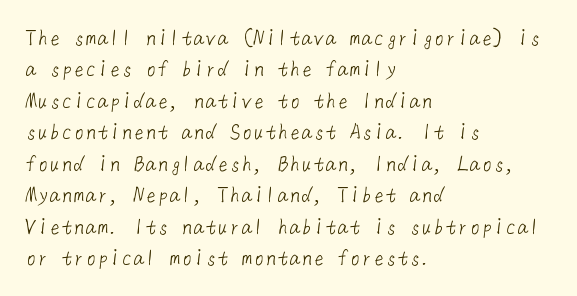
The image shows 24 px text type; set left-aligned, normal line spacing (1.31x), normal letter spacing, not underlined.
